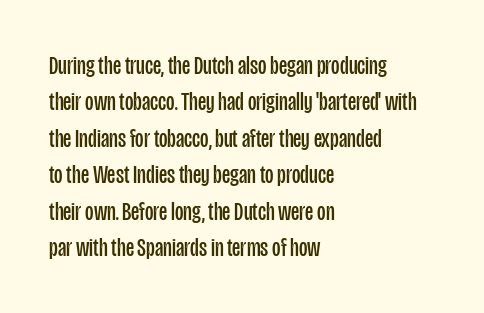
Short and long lines alike share a common starting point at left. The typeface has the unassuming heft of standard copy or less. Is the letter spacing exaggerated? No — it looks like the ordinary default. Has an underline been added? It has not. Posture: vertical.
